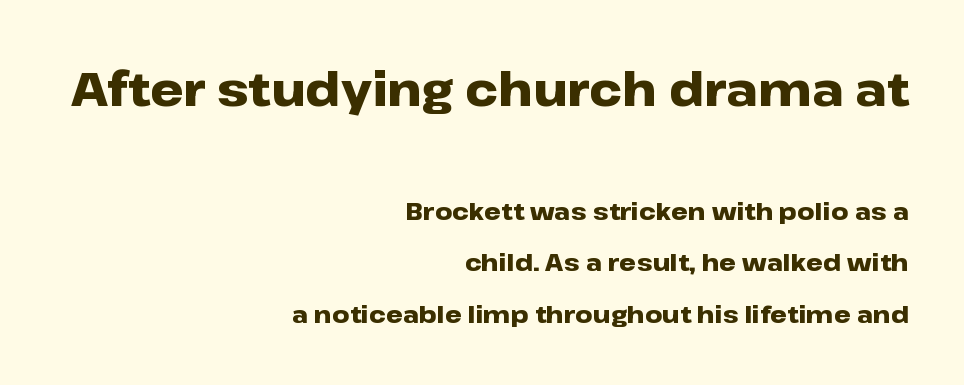
Q: Is the text bold? A: Yes.
Q: Is the text italic (slanted)? A: No, it is upright.
Q: Is the typeface a serif or a sans-serif typeface? A: Sans-serif.
Q: Is the text underlined? A: No.
Q: How is the paragraph aligned? A: Right-aligned.
Q: Is the spacing between letters normal or unusually wide? A: Normal.
Q: Is the spacing between lines tight, normal or loose? A: Loose.
Q: Which block of text is set in a larger size, the first (top) or the second (bottom)? A: The first (top) one.
Q: Width (condensed, normal, or wide)? A: Wide.
Q: Stroke contrast? A: Low.
Q: x-height? A: Medium.
Q: Monospaced? A: No.
